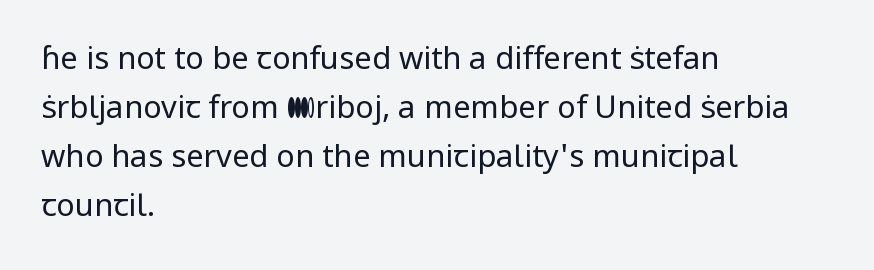
{"serif": "no", "italic": "no", "bold": "no", "weight": "regular", "width": "normal", "stroke_contrast": "low", "x_height": "medium", "monospaced": "no", "underline": "no", "align": "left", "line_spacing": "normal", "line_spacing_ratio": 1.58, "letter_spacing": "normal", "letter_spacing_em": 0.0, "glyph_px": 31}
